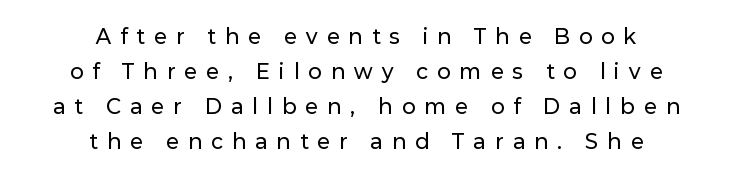
{"italic": "no", "underline": "no", "align": "center", "line_spacing_ratio": 1.75, "letter_spacing": "wide", "letter_spacing_em": 0.47, "glyph_px": 20}
